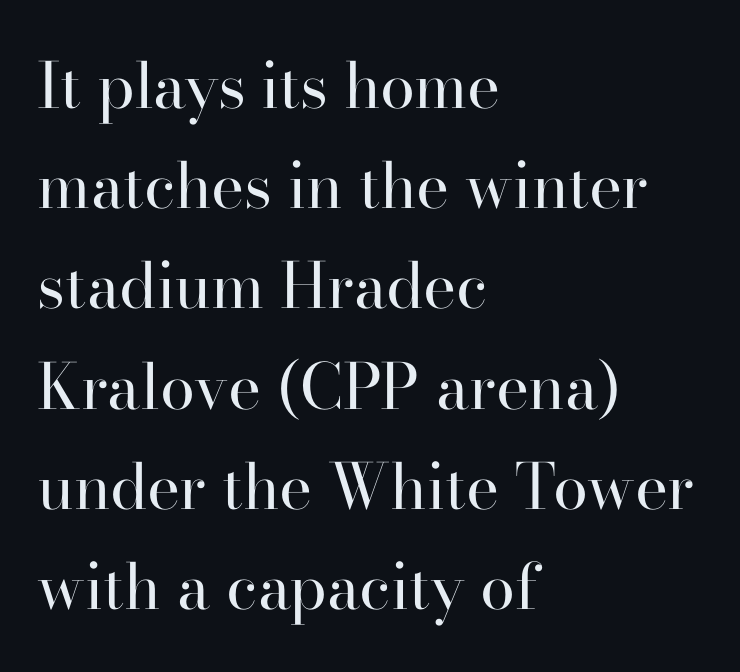
The face used here is rendered with its standard letterfit. Each letter keeps its own natural width here, so spacing adapts to shape. Stroke mass is kept to a normal reading level or below. Does the lettering tilt? It doesn't — this is upright. Lines of text with bare space underneath. Every row of glyphs begins at an identical x-position on the left.
